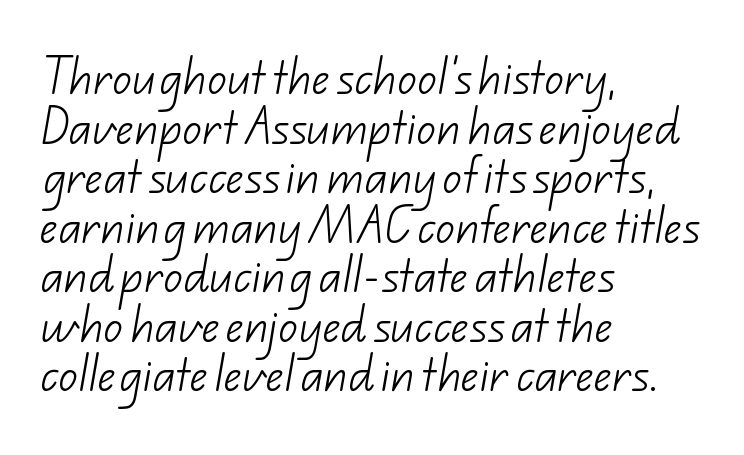
Q: Is the text bold? A: No.
Q: Is the typeface a serif or a sans-serif typeface? A: Sans-serif.
Q: Is the text underlined? A: No.
Q: How is the paragraph aligned? A: Left-aligned.
Q: Is the spacing between letters normal or unusually wide? A: Normal.
Q: Is the spacing between lines tight, normal or loose? A: Normal.
Q: Width (condensed, normal, or wide)? A: Normal.
Q: Stroke contrast? A: Low.
Q: x-height? A: Small.
Q: Monospaced? A: No.
